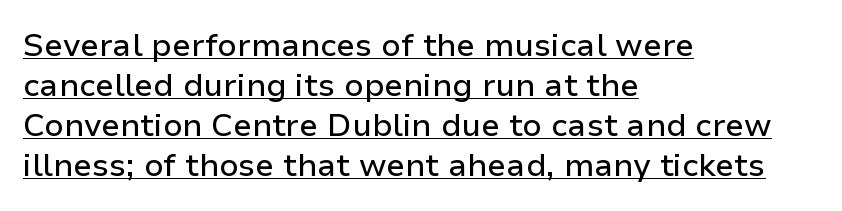
{"serif": "no", "italic": "no", "width": "normal", "stroke_contrast": "low", "x_height": "medium", "monospaced": "no", "underline": "yes", "align": "left", "line_spacing": "normal", "line_spacing_ratio": 1.25, "letter_spacing": "normal", "letter_spacing_em": 0.0, "glyph_px": 32}
